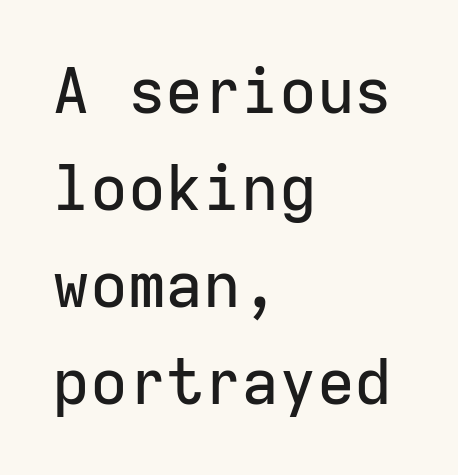
In terms of letterform style, serifs are entirely absent. What stands out about the letter spacing? Nothing — it is the standard amount. Notice how the passage keeps a crisp vertical edge on the left only. The rendering uses typewriter-style spacing with identical character cells. The glyphs are unaccompanied by any horizontal stroke below them.
